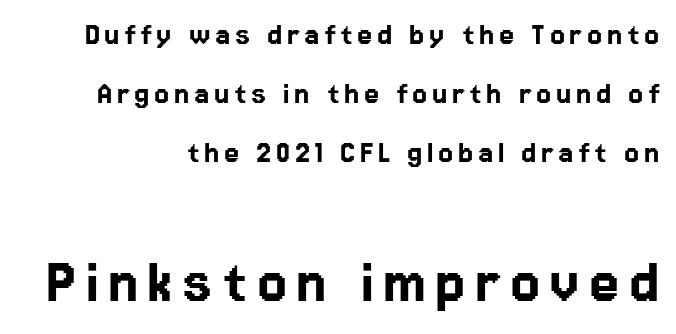
{"serif": "no", "italic": "no", "width": "normal", "stroke_contrast": "low", "x_height": "medium", "monospaced": "no", "underline": "no", "align": "right", "line_spacing_ratio": 1.73, "larger_block": "second", "size_ratio": 2.0, "glyph_px": 68}
